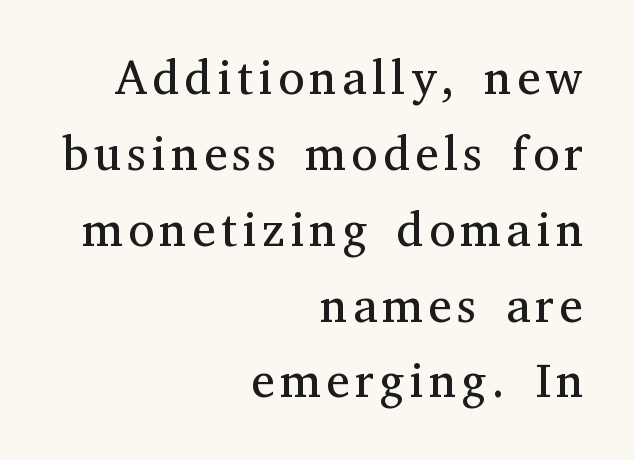
{"serif": "yes", "italic": "no", "bold": "no", "weight": "regular", "width": "normal", "stroke_contrast": "medium", "x_height": "medium", "monospaced": "no", "underline": "no", "align": "right", "line_spacing": "normal", "line_spacing_ratio": 1.58, "glyph_px": 48}
